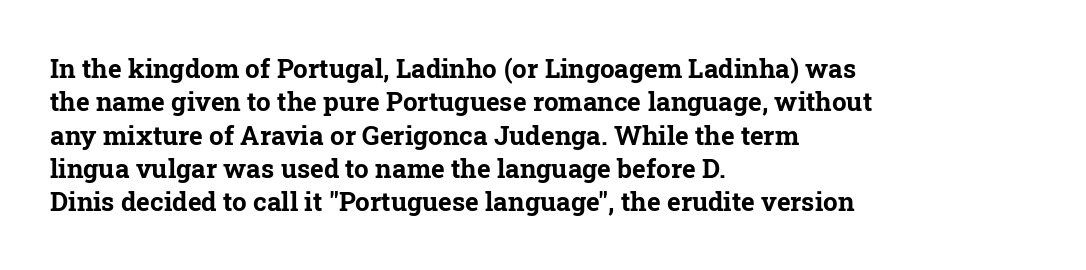
{"italic": "no", "bold": "yes", "underline": "no", "align": "left", "line_spacing": "normal", "line_spacing_ratio": 1.28, "letter_spacing": "normal", "letter_spacing_em": 0.0, "glyph_px": 26}
